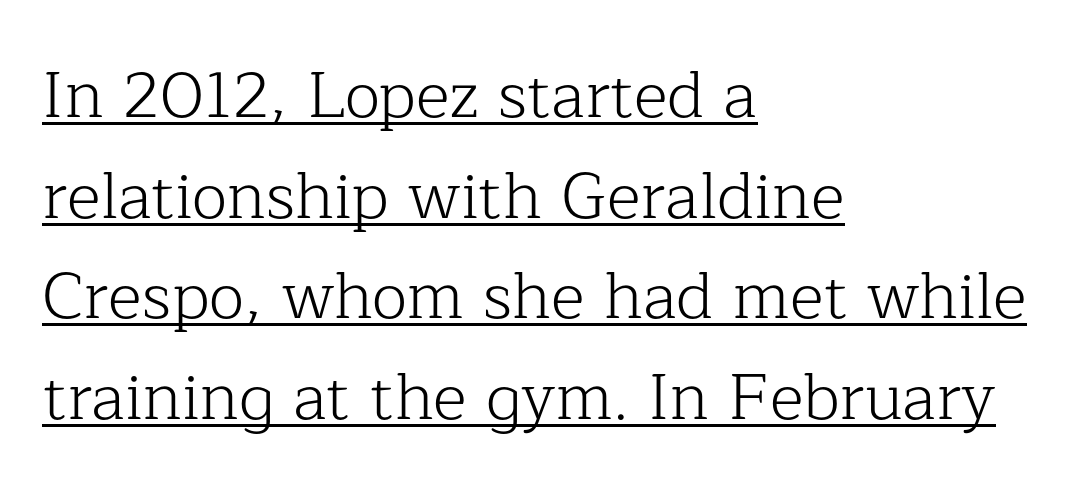
Q: Is the text bold? A: No.
Q: Is the text italic (slanted)? A: No, it is upright.
Q: Is the typeface a serif or a sans-serif typeface? A: Serif.
Q: Is the text underlined? A: Yes.
Q: How is the paragraph aligned? A: Left-aligned.
Q: Is the spacing between letters normal or unusually wide? A: Normal.
Q: Is the spacing between lines tight, normal or loose? A: Normal.
Q: Width (condensed, normal, or wide)? A: Normal.
Q: Stroke contrast? A: Low.
Q: x-height? A: Medium.
Q: Monospaced? A: No.
